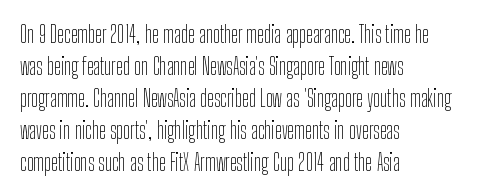
Q: Is the text bold? A: No.
Q: Is the text italic (slanted)? A: No, it is upright.
Q: Is the text underlined? A: No.
Q: How is the paragraph aligned? A: Left-aligned.
Q: Is the spacing between letters normal or unusually wide? A: Normal.
Q: Is the spacing between lines tight, normal or loose? A: Normal.
